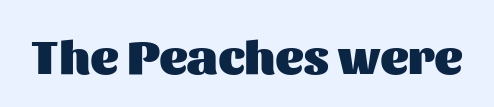
The image shows 49 px heavy sans-serif type, upright; set normal letter spacing, not underlined; medium stroke contrast and a medium x-height.
